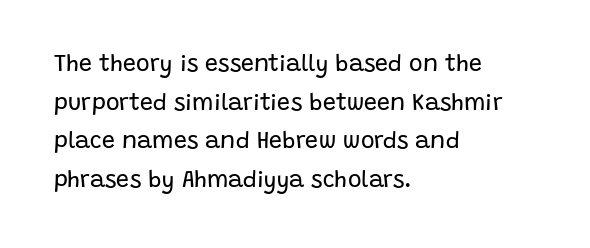
The image shows 23 px text type, upright; set left-aligned, normal line spacing (1.68x), normal letter spacing, not underlined.
